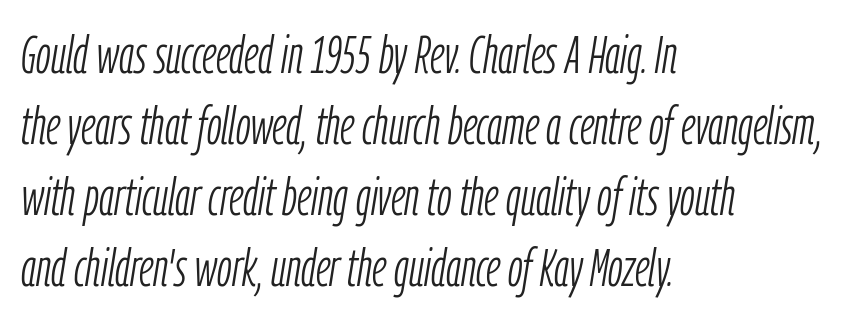
This rendering uses left alignment, leaving the right contour irregular. How are the letters spaced? Ordinarily, with no added tracking. The designer left line spacing at the default. Unmarked baselines from the first word to the last.
